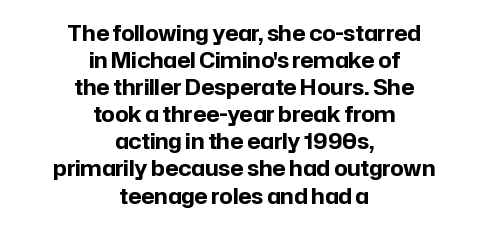
The image shows 21 px bold type, upright; set centered, normal line spacing (1.29x), normal letter spacing, not underlined.
